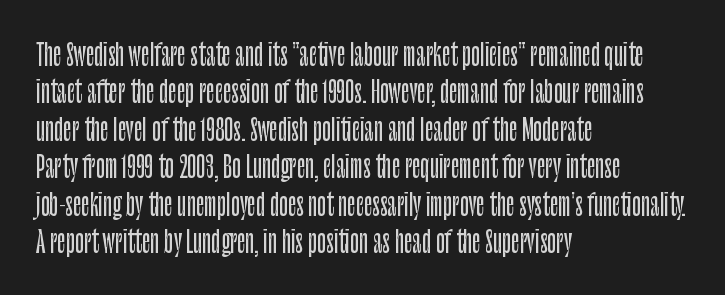
Q: Is the text italic (slanted)? A: No, it is upright.
Q: Is the typeface a serif or a sans-serif typeface? A: Sans-serif.
Q: Is the text underlined? A: No.
Q: How is the paragraph aligned? A: Left-aligned.
Q: Is the spacing between letters normal or unusually wide? A: Normal.
Q: Is the spacing between lines tight, normal or loose? A: Normal.
Q: Width (condensed, normal, or wide)? A: Condensed.
Q: Stroke contrast? A: Low.
Q: x-height? A: Large.
Q: Monospaced? A: No.
